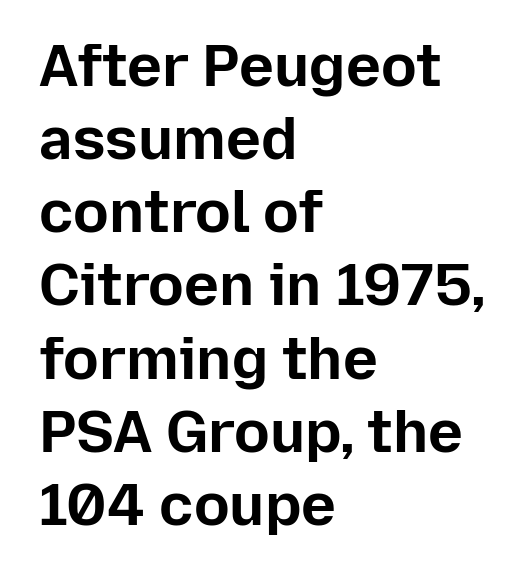
Q: Is the text bold? A: Yes.
Q: Is the text italic (slanted)? A: No, it is upright.
Q: Is the typeface a serif or a sans-serif typeface? A: Sans-serif.
Q: Is the text underlined? A: No.
Q: How is the paragraph aligned? A: Left-aligned.
Q: Is the spacing between letters normal or unusually wide? A: Normal.
Q: Width (condensed, normal, or wide)? A: Normal.
Q: Stroke contrast? A: Low.
Q: x-height? A: Medium.
Q: Monospaced? A: No.
